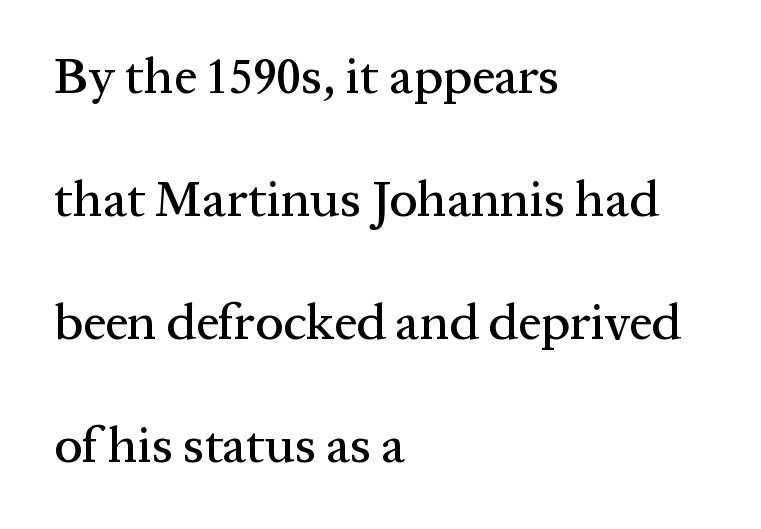
The image shows 51 px serif type, upright; set left-aligned, loose line spacing (2.41x), normal letter spacing, not underlined; medium stroke contrast and a medium x-height.
